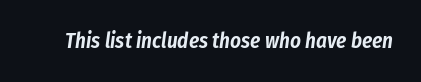
Q: Is the text italic (slanted)? A: Yes, it leans right by about 8 degrees.
Q: Is the text underlined? A: No.
Q: Is the spacing between letters normal or unusually wide? A: Normal.
